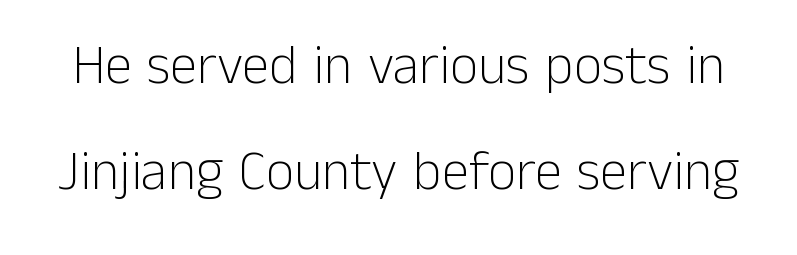
The image shows 55 px light sans-serif type, upright; set loose line spacing (1.92x), normal letter spacing, not underlined; low stroke contrast and a medium x-height.
